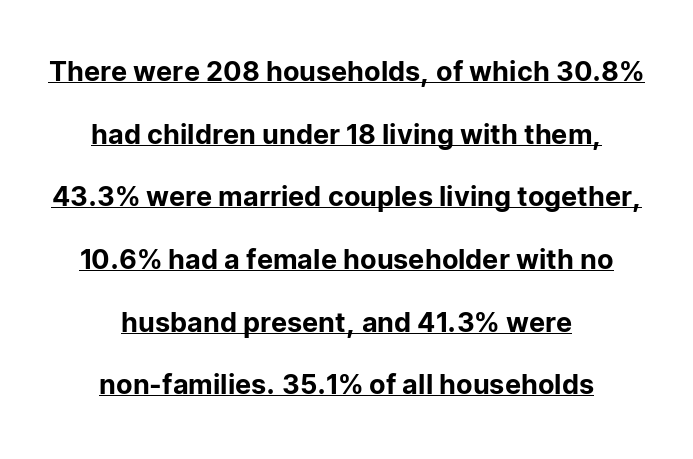
{"italic": "no", "underline": "yes", "align": "center", "line_spacing": "loose", "line_spacing_ratio": 2.32, "letter_spacing": "normal", "letter_spacing_em": 0.0, "glyph_px": 27}
